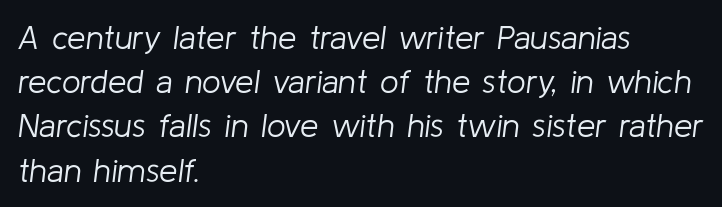
{"italic": "yes", "lean": "right", "slant_degrees": 8, "bold": "no", "weight": "light", "width": "normal", "stroke_contrast": "low", "x_height": "medium", "monospaced": "no", "underline": "no", "align": "left", "line_spacing": "normal", "line_spacing_ratio": 1.34, "letter_spacing": "normal", "letter_spacing_em": 0.0, "glyph_px": 33}
